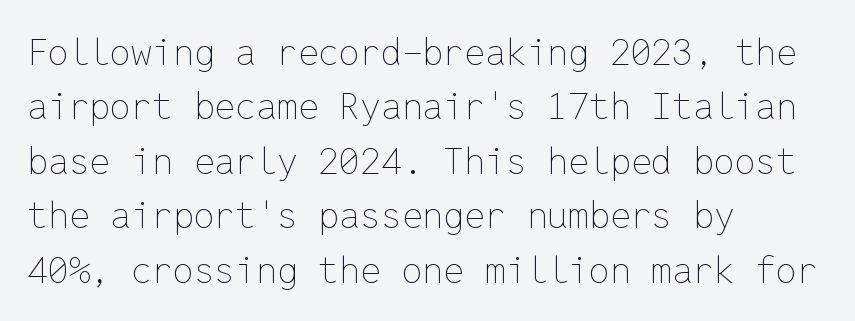
{"italic": "no", "bold": "no", "weight": "thin", "width": "normal", "stroke_contrast": "low", "x_height": "medium", "monospaced": "yes", "underline": "no", "align": "left", "line_spacing": "normal", "line_spacing_ratio": 1.47, "letter_spacing": "normal", "letter_spacing_em": 0.0, "glyph_px": 37}
